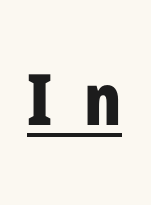
The letters stand straight up with perfectly vertical stems. What stands out about the letter spacing? Its width — letters are far apart. The font is running at its bold setting. The letters carry no serifs — their stems end cleanly without finishing strokes.
